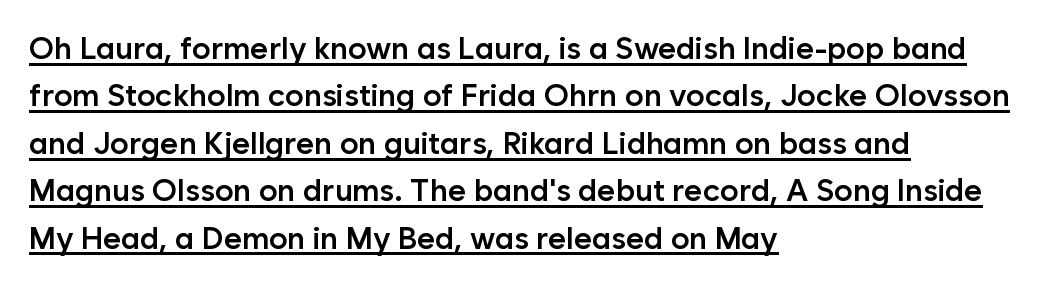
Q: Is the text bold? A: Semi-bold.
Q: Is the text italic (slanted)? A: No, it is upright.
Q: Is the typeface a serif or a sans-serif typeface? A: Sans-serif.
Q: Is the text underlined? A: Yes.
Q: How is the paragraph aligned? A: Left-aligned.
Q: Is the spacing between letters normal or unusually wide? A: Normal.
Q: Is the spacing between lines tight, normal or loose? A: Normal.
Q: Width (condensed, normal, or wide)? A: Normal.
Q: Stroke contrast? A: Low.
Q: x-height? A: Medium.
Q: Monospaced? A: No.
